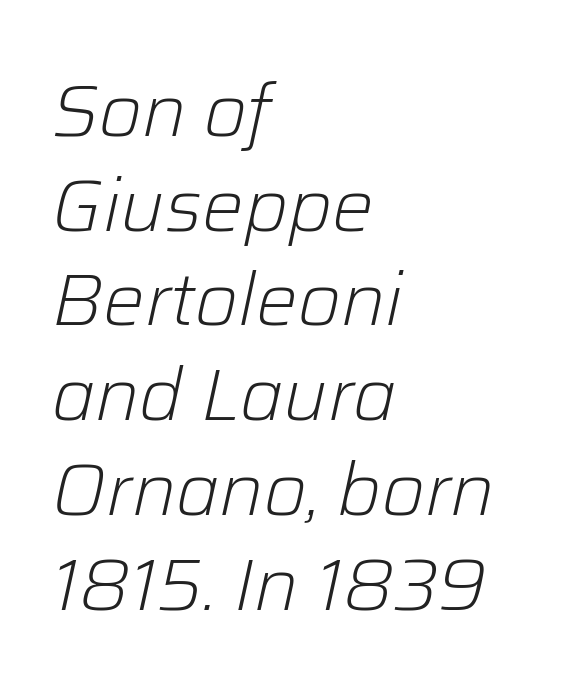
Q: Is the text bold? A: No.
Q: Is the text italic (slanted)? A: Yes, it leans right by about 12 degrees.
Q: Is the text underlined? A: No.
Q: How is the paragraph aligned? A: Left-aligned.
Q: Is the spacing between letters normal or unusually wide? A: Normal.
Q: Is the spacing between lines tight, normal or loose? A: Normal.
Q: Width (condensed, normal, or wide)? A: Normal.
Q: Stroke contrast? A: Low.
Q: x-height? A: Medium.
Q: Monospaced? A: No.
